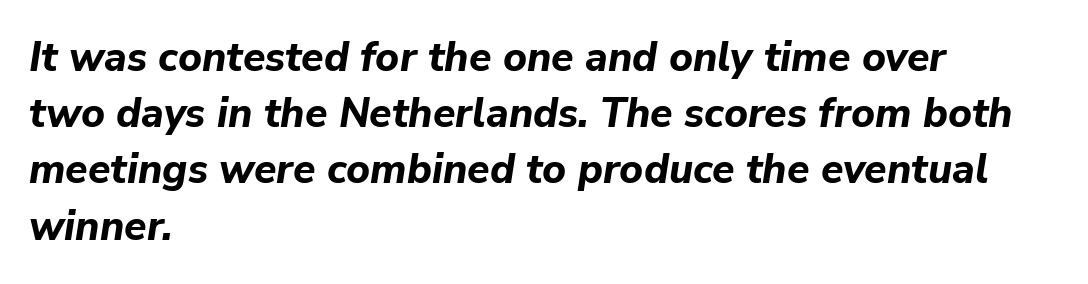
Q: Is the text bold? A: Yes.
Q: Is the text italic (slanted)? A: Yes, it leans right by about 9 degrees.
Q: Is the text underlined? A: No.
Q: How is the paragraph aligned? A: Left-aligned.
Q: Is the spacing between letters normal or unusually wide? A: Normal.
Q: Is the spacing between lines tight, normal or loose? A: Normal.
Q: Width (condensed, normal, or wide)? A: Normal.
Q: Stroke contrast? A: Low.
Q: x-height? A: Medium.
Q: Monospaced? A: No.
